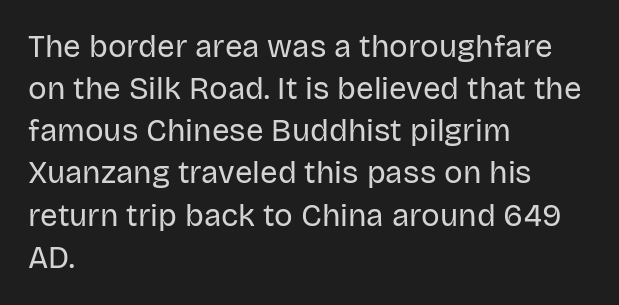
The image shows 31 px regular-weight sans-serif type, upright; set left-aligned, normal line spacing (1.36x), normal letter spacing, not underlined; low stroke contrast and a large x-height.
